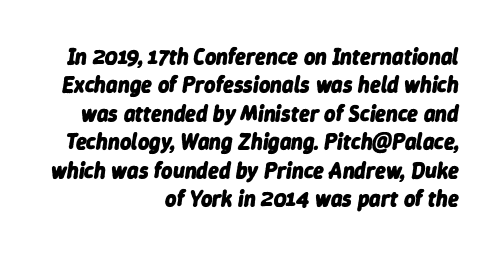
Observe the ordinary spacing: letters are neighbours, not strangers. Horizontal alignment here is rightward, an uncommon choice for prose. Notice how descenders clear the ascenders below comfortably — that's standard leading. The passage shown leans; its letterforms are oblique. Honestly, there is no underline to notice here at all. A full-strength bold gives these letters their thick strokes.
